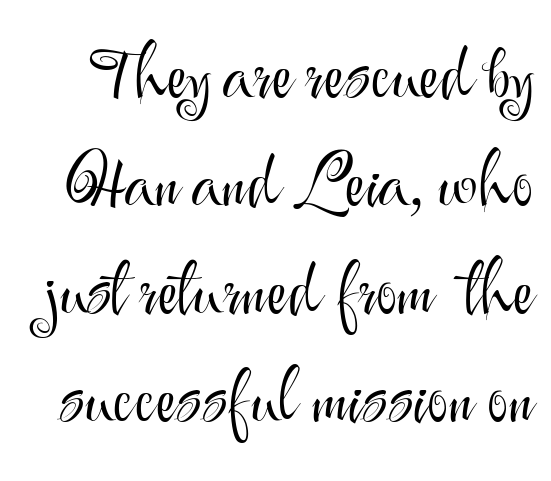
This sample keeps an unexceptional amount of space between lines. Typographically, this falls in the sans-serif category. Standard letterfit; no display-style spreading of the glyphs. Ink coverage per letter is moderate at most. Has an underline been added? It has not. This sample has the flowing, uneven cadence of proportional lettering.
